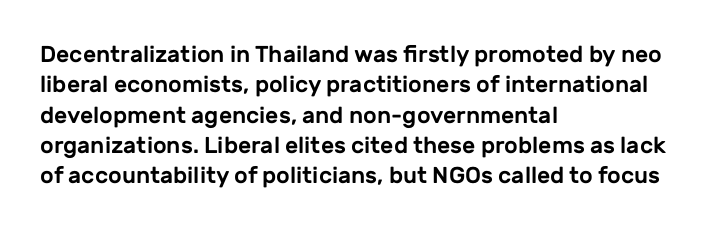
The face used here is rendered with its standard letterfit. These lines are set flush left with a ragged right edge. The glyphs are unaccompanied by any horizontal stroke below them. Normally led — the rows are evenly, conventionally spaced. Do the letters lean? They stand straight.
